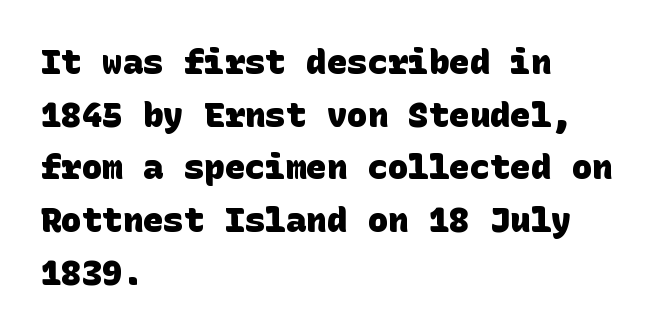
{"serif": "no", "bold": "yes", "weight": "heavy", "width": "normal", "stroke_contrast": "low", "x_height": "large", "underline": "no", "align": "left", "line_spacing": "normal", "line_spacing_ratio": 1.55, "letter_spacing": "normal", "letter_spacing_em": 0.0, "glyph_px": 34}
